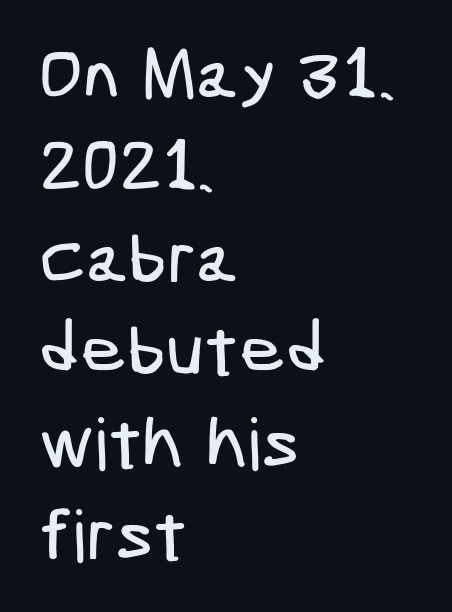
Nothing sits at the stroke ends, so this counts as sans-serif. The space beneath each line is pristine and unruled. Each new line begins a customary step beneath the previous one. The text block is weighted toward the left margin, trailing off unevenly rightward.
